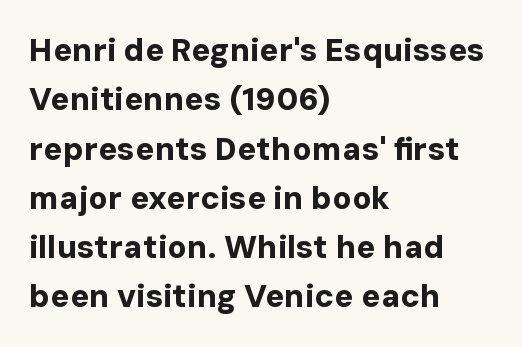
Q: Is the text bold? A: Yes.
Q: Is the text italic (slanted)? A: No, it is upright.
Q: Is the typeface a serif or a sans-serif typeface? A: Sans-serif.
Q: Is the text underlined? A: No.
Q: How is the paragraph aligned? A: Left-aligned.
Q: Is the spacing between letters normal or unusually wide? A: Normal.
Q: Is the spacing between lines tight, normal or loose? A: Normal.
Q: Width (condensed, normal, or wide)? A: Normal.
Q: Stroke contrast? A: Low.
Q: x-height? A: Medium.
Q: Monospaced? A: No.
